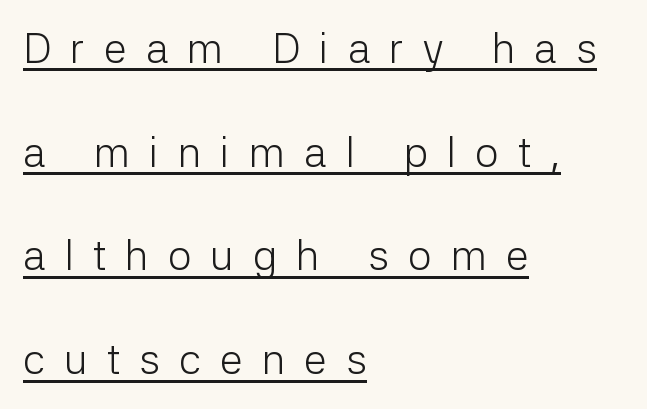
A classic flush-left, rag-right setting is used for this passage. This sample trades compactness for vertical openness between lines. When letters stand straight like this, we call the style roman or upright. Is the type heavy? It reads as light-to-regular instead. The passage shown has open, widely tracked lettering throughout. Glance below the letters and you will spot a drawn line.
